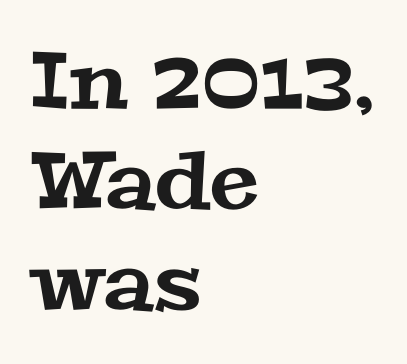
The image shows 79 px wide serif type; set left-aligned, normal line spacing (1.27x), normal letter spacing, not underlined; medium stroke contrast and a medium x-height.
